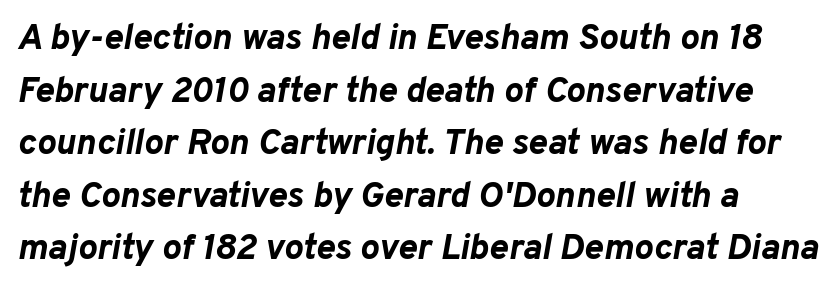
Q: Is the text bold? A: Yes.
Q: Is the text italic (slanted)? A: Yes, it leans right by about 10 degrees.
Q: Is the text underlined? A: No.
Q: How is the paragraph aligned? A: Left-aligned.
Q: Is the spacing between letters normal or unusually wide? A: Normal.
Q: Is the spacing between lines tight, normal or loose? A: Normal.
Q: Width (condensed, normal, or wide)? A: Normal.
Q: Stroke contrast? A: Low.
Q: x-height? A: Medium.
Q: Monospaced? A: No.
